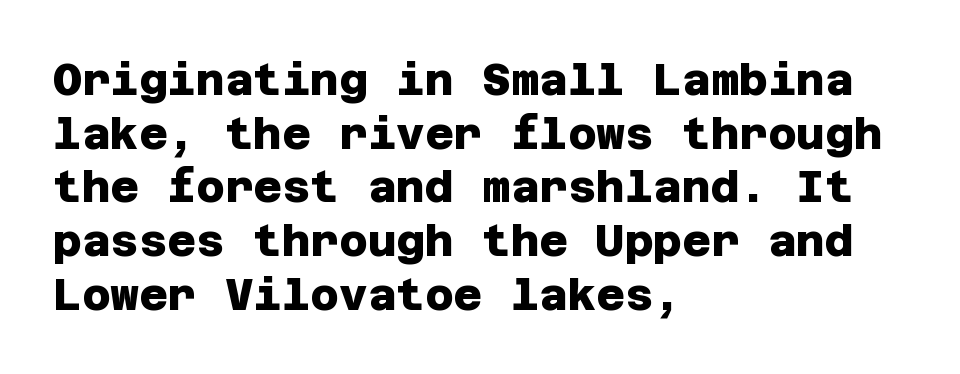
{"serif": "no", "bold": "yes", "weight": "heavy", "width": "normal", "stroke_contrast": "low", "x_height": "large", "underline": "no", "align": "left", "line_spacing_ratio": 1.22, "letter_spacing": "normal", "letter_spacing_em": 0.0, "glyph_px": 44}
